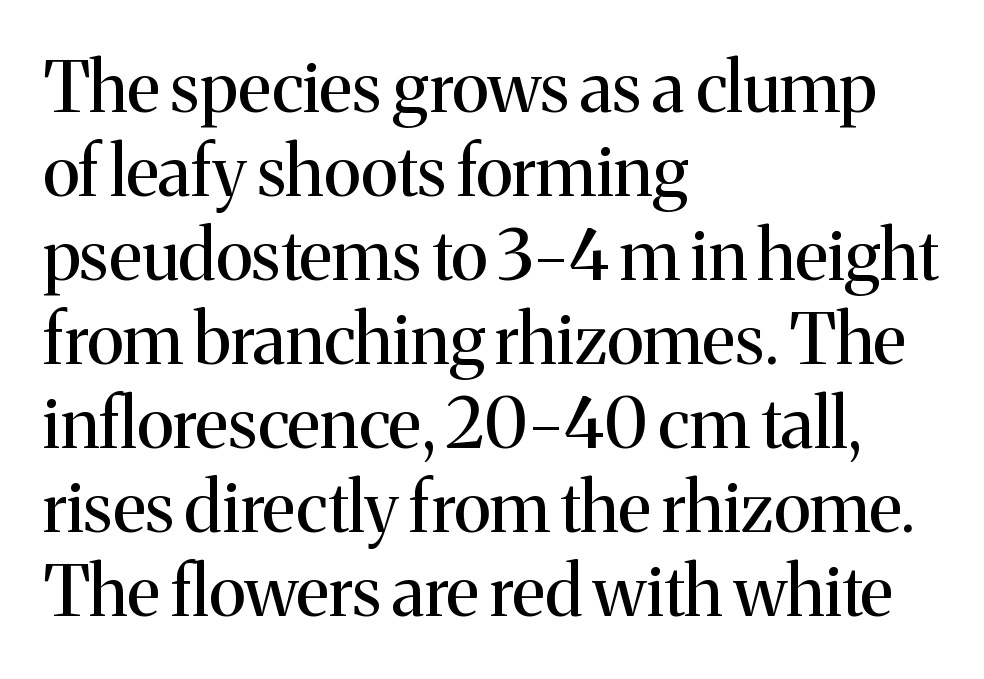
The image shows 70 px regular-weight serif type, upright; set left-aligned, line spacing 1.2x, normal letter spacing, not underlined; medium stroke contrast and a medium x-height.
